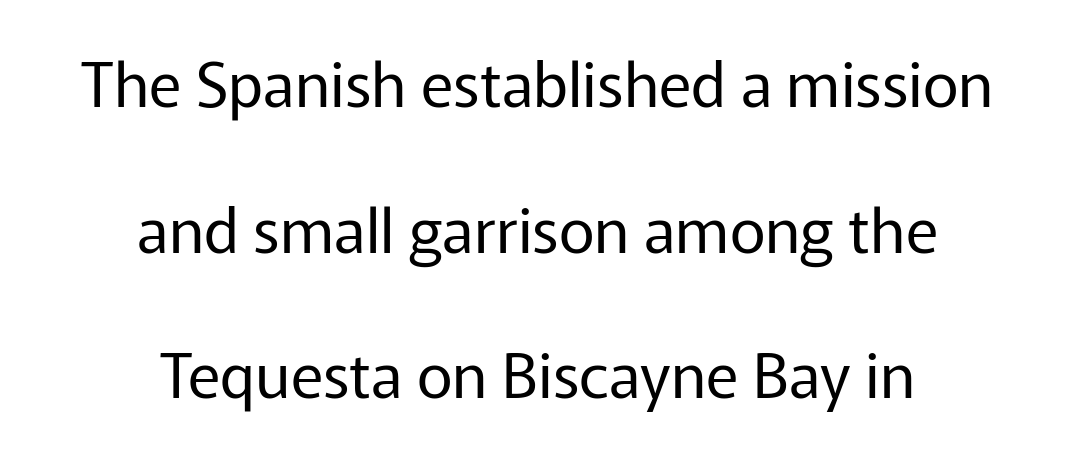
{"serif": "no", "italic": "no", "bold": "no", "weight": "regular", "width": "normal", "stroke_contrast": "low", "x_height": "medium", "monospaced": "no", "underline": "no", "align": "center", "line_spacing": "loose", "line_spacing_ratio": 2.35, "letter_spacing": "normal", "letter_spacing_em": 0.0, "glyph_px": 62}
